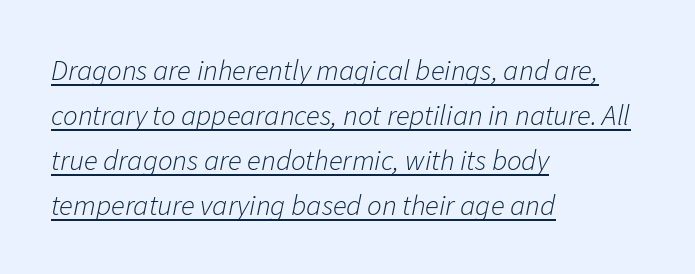
The image shows 29 px light type, italic (leaning right); set left-aligned, normal line spacing (1.55x), normal letter spacing, underlined; low stroke contrast and a medium x-height.
